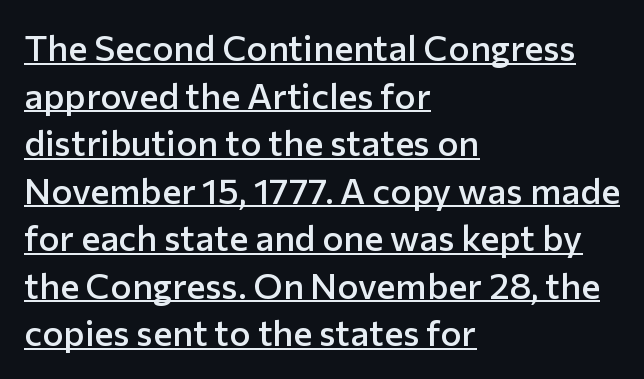
Nobody touched the tracking dial on this one. Posture: straight, roman, zero tilt. Quick note: underline on. Spacing verdict: proportional, widths tailored to each character. You can tell from the bare stems that sans-serif type was used. Typeset ragged right — the left edge is the straight one.
